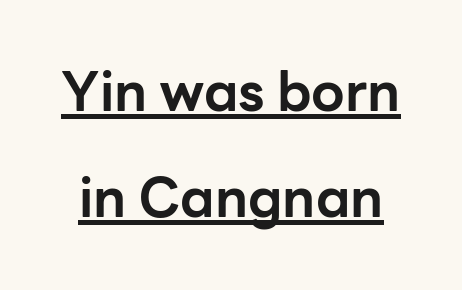
{"serif": "no", "italic": "no", "bold": "yes", "weight": "bold", "width": "normal", "stroke_contrast": "low", "x_height": "medium", "monospaced": "no", "underline": "yes", "line_spacing": "loose", "line_spacing_ratio": 1.96, "letter_spacing": "normal", "letter_spacing_em": 0.0, "glyph_px": 54}
